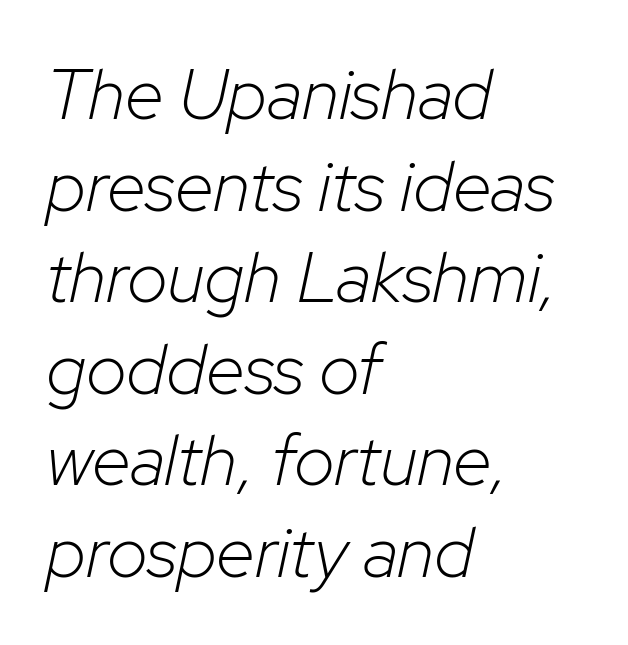
The image shows 71 px light type, italic (leaning right); set left-aligned, normal line spacing (1.29x), normal letter spacing, not underlined; low stroke contrast and a medium x-height.
